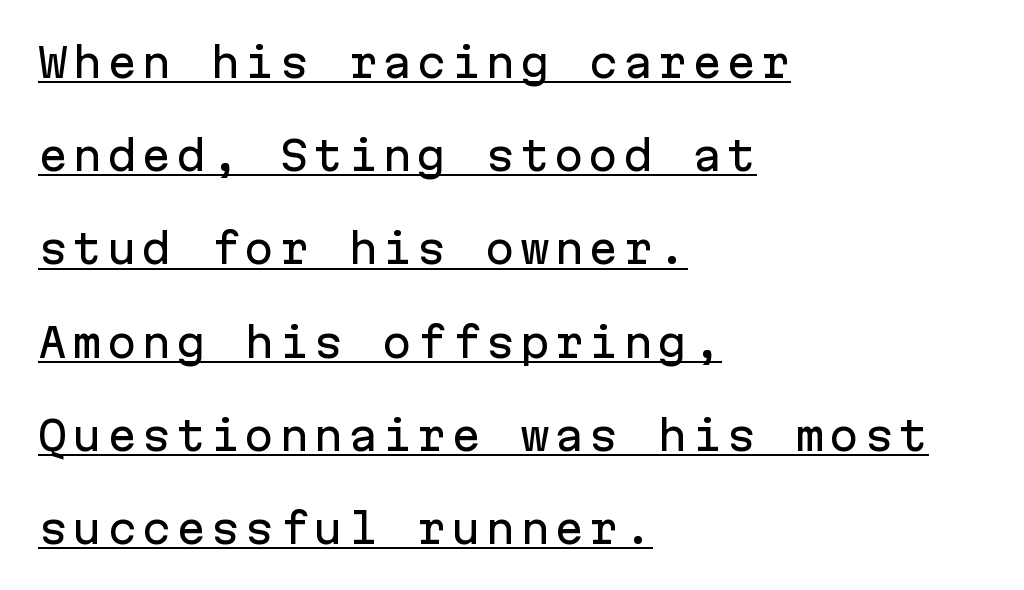
{"serif": "no", "italic": "no", "width": "normal", "stroke_contrast": "low", "x_height": "medium", "monospaced": "yes", "underline": "yes", "align": "left", "line_spacing": "loose", "line_spacing_ratio": 2.33, "glyph_px": 40}
